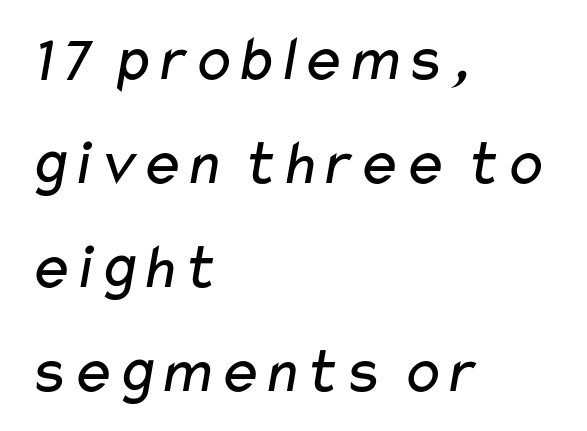
Q: Is the text bold? A: No.
Q: Is the typeface a serif or a sans-serif typeface? A: Sans-serif.
Q: Is the text underlined? A: No.
Q: How is the paragraph aligned? A: Left-aligned.
Q: Is the spacing between letters normal or unusually wide? A: Normal.
Q: Is the spacing between lines tight, normal or loose? A: Normal.
Q: Width (condensed, normal, or wide)? A: Wide.
Q: Stroke contrast? A: Low.
Q: x-height? A: Medium.
Q: Monospaced? A: No.
